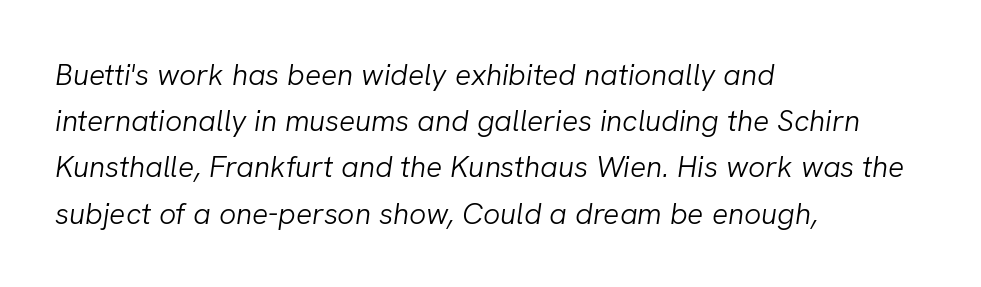
The image shows 30 px light type, italic (leaning right); set left-aligned, normal line spacing (1.54x), normal letter spacing, not underlined; low stroke contrast and a medium x-height.
